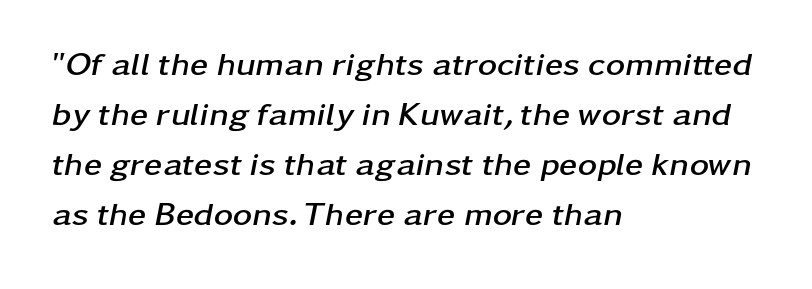
{"italic": "yes", "lean": "right", "slant_degrees": 11, "bold": "yes", "weight": "semibold", "width": "wide", "stroke_contrast": "low", "x_height": "medium", "monospaced": "no", "underline": "no", "align": "left", "line_spacing": "normal", "line_spacing_ratio": 1.52, "letter_spacing": "normal", "letter_spacing_em": 0.0, "glyph_px": 33}
